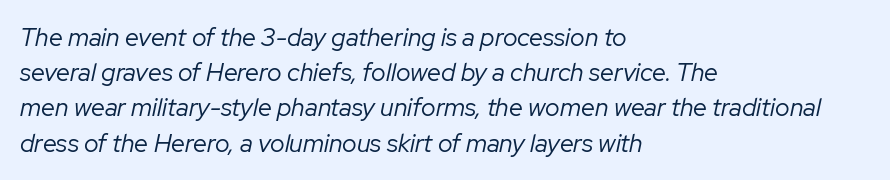
Quick note: italic. The foot of each line stays bare and open. Alignment: flush left. Heaviness? Minimal to ordinary, like unemphasized prose. Baseline-to-baseline distance is the conventional proportion of letter height. The line texture is even and compact thanks to regular tracking.
